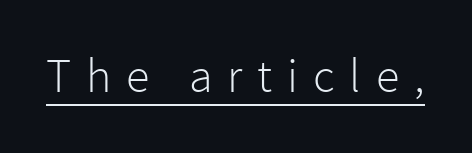
Q: Is the text bold? A: No.
Q: Is the text italic (slanted)? A: No, it is upright.
Q: Is the typeface a serif or a sans-serif typeface? A: Sans-serif.
Q: Is the text underlined? A: Yes.
Q: Is the spacing between letters normal or unusually wide? A: Unusually wide.
Q: Width (condensed, normal, or wide)? A: Normal.
Q: Stroke contrast? A: Low.
Q: x-height? A: Medium.
Q: Monospaced? A: No.
